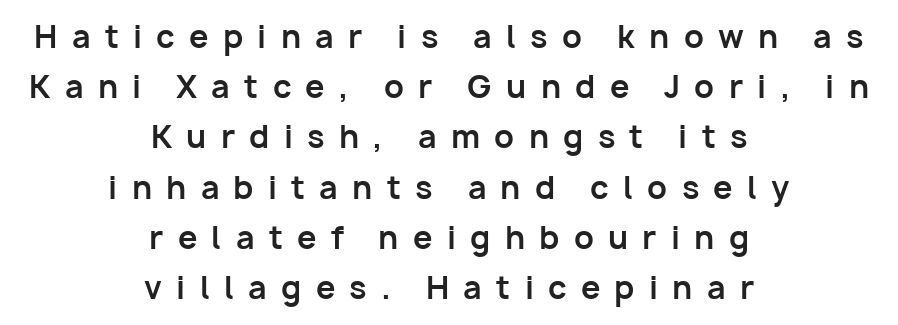
{"serif": "no", "italic": "no", "bold": "yes", "weight": "bold", "width": "normal", "stroke_contrast": "low", "x_height": "medium", "monospaced": "no", "underline": "no", "align": "center", "line_spacing": "normal", "line_spacing_ratio": 1.62, "letter_spacing": "wide", "letter_spacing_em": 0.46, "glyph_px": 31}
